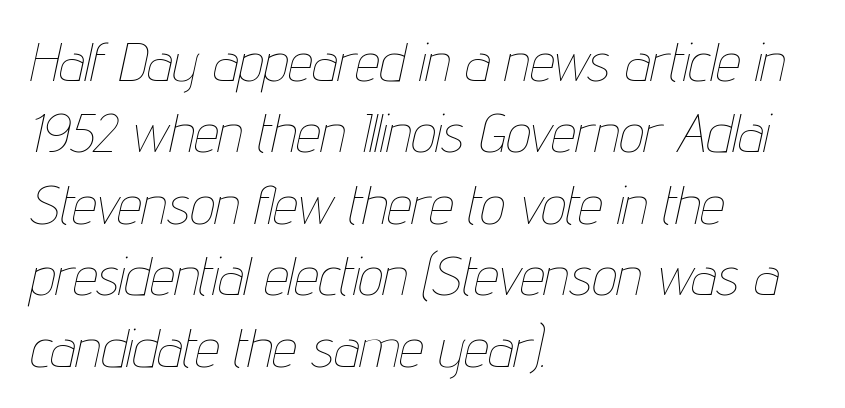
The image shows 55 px thin, condensed type, italic (leaning right); set left-aligned, normal line spacing (1.3x), normal letter spacing, not underlined; low stroke contrast and a medium x-height.
